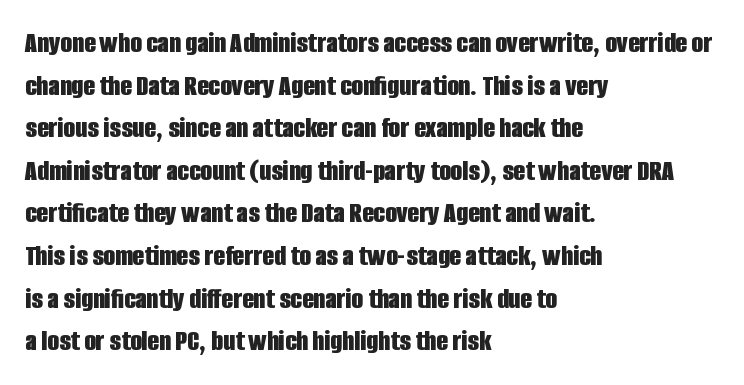
{"serif": "no", "italic": "no", "bold": "yes", "weight": "bold", "width": "condensed", "stroke_contrast": "low", "x_height": "large", "monospaced": "no", "underline": "no", "align": "left", "line_spacing": "normal", "line_spacing_ratio": 1.42, "letter_spacing": "normal", "letter_spacing_em": 0.0, "glyph_px": 30}
